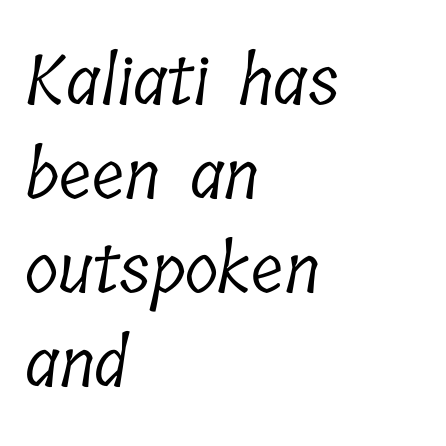
{"serif": "yes", "bold": "no", "weight": "light", "width": "condensed", "stroke_contrast": "low", "x_height": "medium", "monospaced": "no", "underline": "no", "align": "left", "line_spacing": "normal", "line_spacing_ratio": 1.36, "letter_spacing": "normal", "letter_spacing_em": 0.0, "glyph_px": 69}
